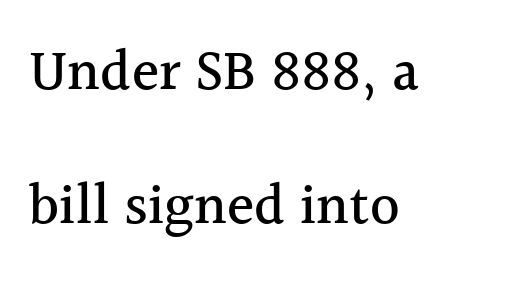
Q: Is the text italic (slanted)? A: No, it is upright.
Q: Is the typeface a serif or a sans-serif typeface? A: Serif.
Q: Is the text underlined? A: No.
Q: How is the paragraph aligned? A: Left-aligned.
Q: Is the spacing between letters normal or unusually wide? A: Normal.
Q: Is the spacing between lines tight, normal or loose? A: Loose.
Q: Width (condensed, normal, or wide)? A: Normal.
Q: x-height? A: Medium.
Q: Monospaced? A: No.
